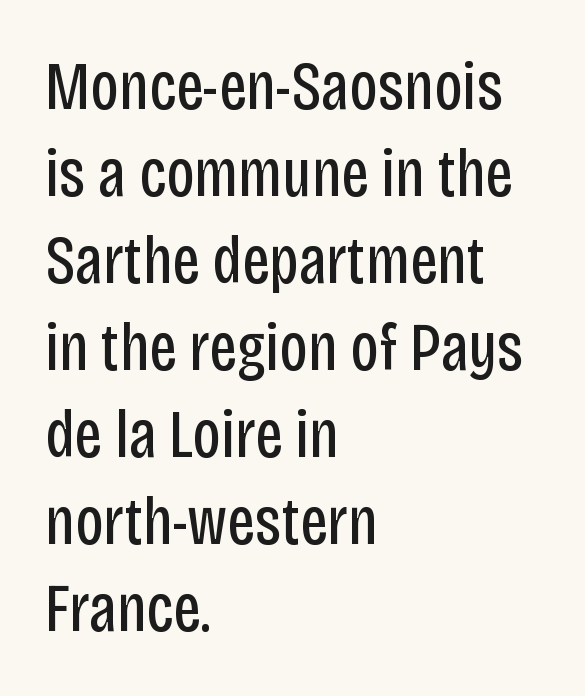
Q: Is the text bold? A: No.
Q: Is the text italic (slanted)? A: No, it is upright.
Q: Is the typeface a serif or a sans-serif typeface? A: Sans-serif.
Q: Is the text underlined? A: No.
Q: How is the paragraph aligned? A: Left-aligned.
Q: Is the spacing between letters normal or unusually wide? A: Normal.
Q: Is the spacing between lines tight, normal or loose? A: Normal.
Q: Width (condensed, normal, or wide)? A: Condensed.
Q: Stroke contrast? A: Low.
Q: x-height? A: Large.
Q: Monospaced? A: No.
